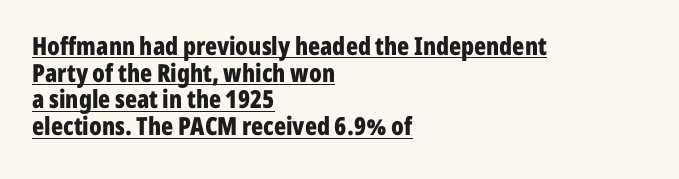
Q: Is the text bold? A: Yes.
Q: Is the text italic (slanted)? A: No, it is upright.
Q: Is the text underlined? A: Yes.
Q: How is the paragraph aligned? A: Left-aligned.
Q: Is the spacing between letters normal or unusually wide? A: Normal.
Q: Is the spacing between lines tight, normal or loose? A: Tight.
